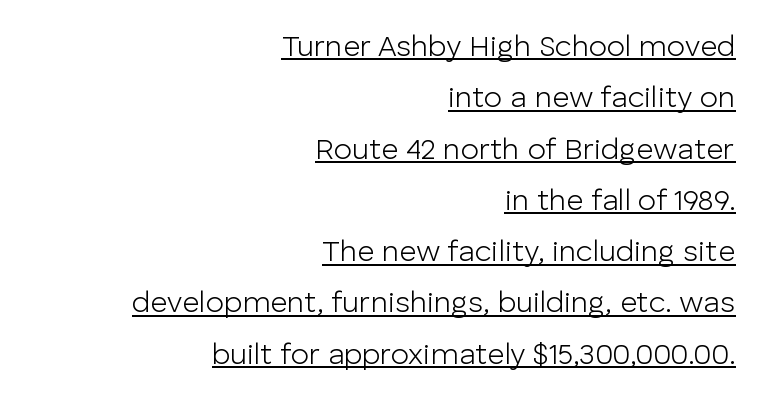
The image shows 30 px light sans-serif type, upright; set right-aligned, line spacing 1.71x, normal letter spacing, underlined; low stroke contrast and a medium x-height.
